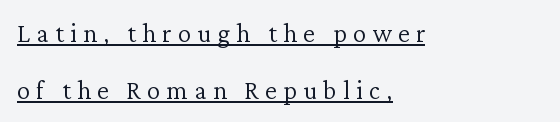
Q: Is the text bold? A: No.
Q: Is the text italic (slanted)? A: No, it is upright.
Q: Is the text underlined? A: Yes.
Q: How is the paragraph aligned? A: Left-aligned.
Q: Is the spacing between letters normal or unusually wide? A: Unusually wide.
Q: Is the spacing between lines tight, normal or loose? A: Loose.
